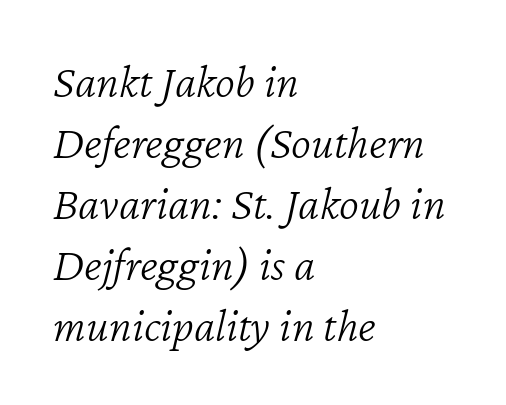
The image shows 48 px light type, italic (leaning right); set left-aligned, normal line spacing (1.27x), normal letter spacing, not underlined; low stroke contrast and a medium x-height.
